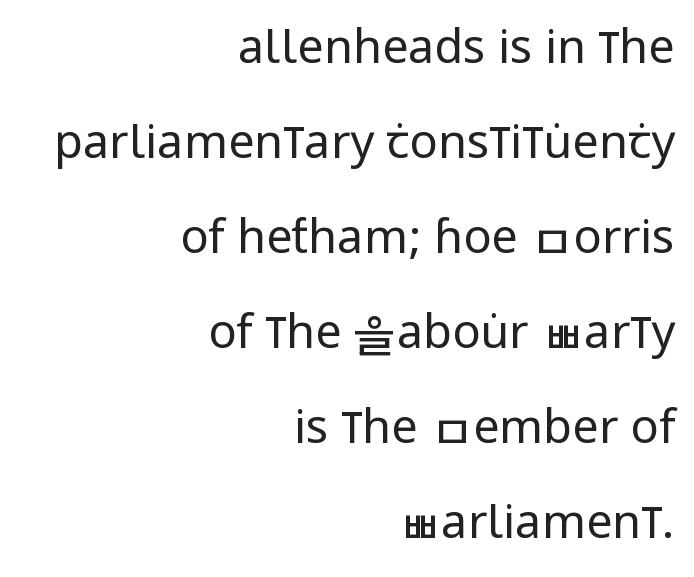
The image shows 47 px regular-weight, condensed sans-serif type, upright; set right-aligned, loose line spacing (2.02x), normal letter spacing, not underlined; low stroke contrast and a large x-height.
